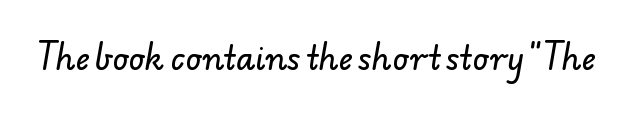
Q: Is the typeface a serif or a sans-serif typeface? A: Sans-serif.
Q: Is the text underlined? A: No.
Q: Is the spacing between letters normal or unusually wide? A: Normal.
Q: Width (condensed, normal, or wide)? A: Normal.
Q: Stroke contrast? A: Low.
Q: x-height? A: Small.
Q: Monospaced? A: No.
